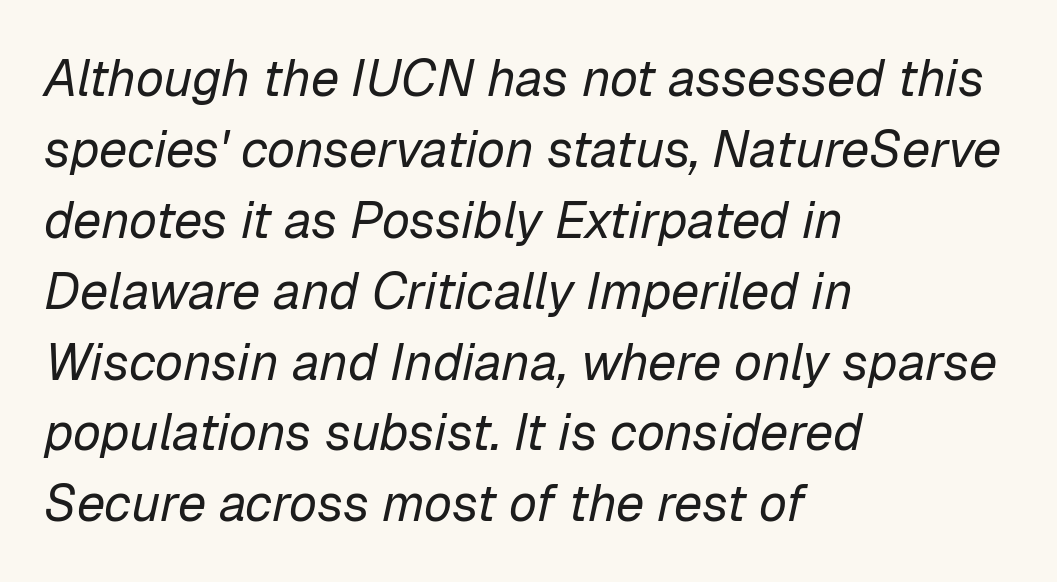
Do the characters align in a grid? No, the font is proportional. Is this a heavy cut? Hardly; it is regular or lighter. A typesetter would call this leading conventional body-copy spacing. Short note: letters normally spaced.
